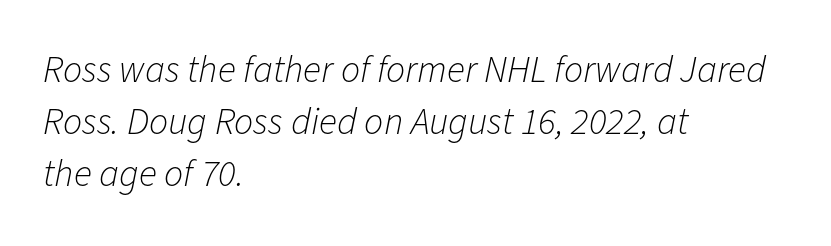
Q: Is the text bold? A: No.
Q: Is the text italic (slanted)? A: Yes, it leans right by about 11 degrees.
Q: Is the text underlined? A: No.
Q: How is the paragraph aligned? A: Left-aligned.
Q: Is the spacing between letters normal or unusually wide? A: Normal.
Q: Is the spacing between lines tight, normal or loose? A: Normal.
Q: Width (condensed, normal, or wide)? A: Normal.
Q: Stroke contrast? A: Low.
Q: x-height? A: Medium.
Q: Monospaced? A: No.
